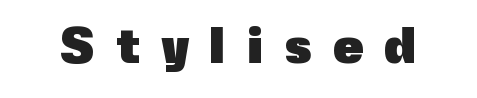
Q: Is the text bold? A: Yes.
Q: Is the text italic (slanted)? A: No, it is upright.
Q: Is the typeface a serif or a sans-serif typeface? A: Sans-serif.
Q: Is the text underlined? A: No.
Q: Is the spacing between letters normal or unusually wide? A: Unusually wide.
Q: Width (condensed, normal, or wide)? A: Normal.
Q: x-height? A: Medium.
Q: Monospaced? A: No.
